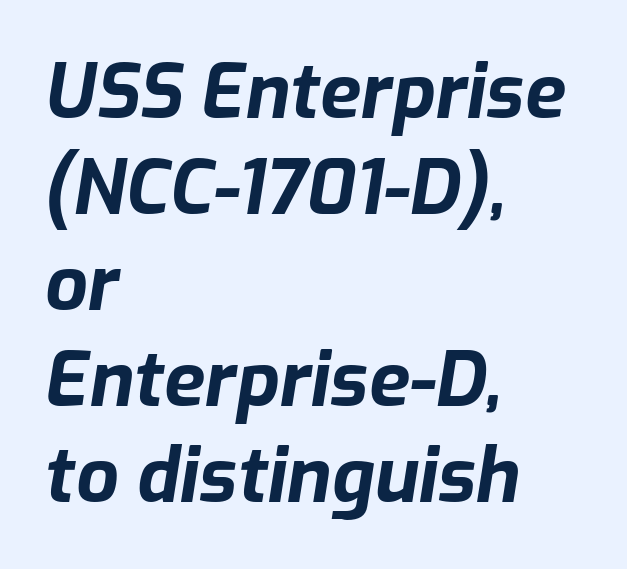
{"italic": "yes", "lean": "right", "slant_degrees": 9, "bold": "yes", "weight": "bold", "width": "normal", "stroke_contrast": "low", "x_height": "medium", "monospaced": "no", "underline": "no", "align": "left", "line_spacing": "normal", "line_spacing_ratio": 1.28, "letter_spacing": "normal", "letter_spacing_em": 0.0, "glyph_px": 75}
